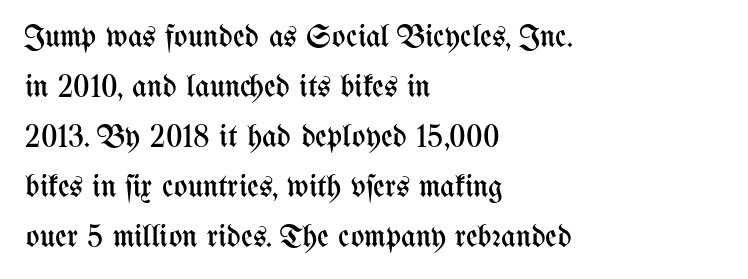
Q: Is the text bold? A: No.
Q: Is the text italic (slanted)? A: No, it is upright.
Q: Is the text underlined? A: No.
Q: How is the paragraph aligned? A: Left-aligned.
Q: Is the spacing between letters normal or unusually wide? A: Normal.
Q: Is the spacing between lines tight, normal or loose? A: Normal.
Q: Width (condensed, normal, or wide)? A: Condensed.
Q: Stroke contrast? A: Medium.
Q: x-height? A: Medium.
Q: Monospaced? A: No.
